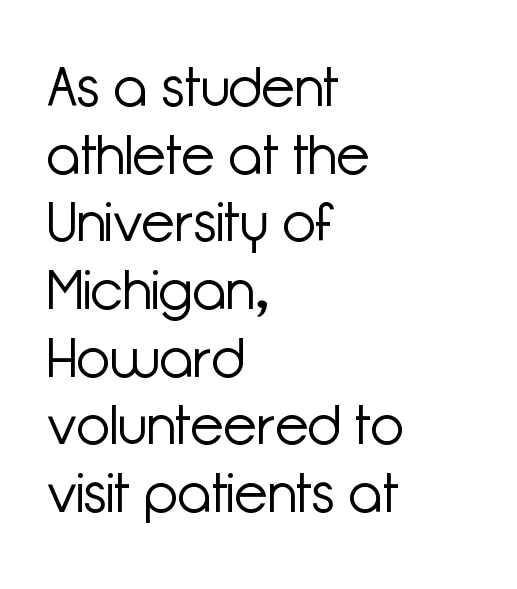
{"serif": "no", "italic": "no", "bold": "no", "weight": "light", "width": "normal", "stroke_contrast": "low", "x_height": "medium", "monospaced": "no", "underline": "no", "align": "left", "line_spacing_ratio": 1.23, "letter_spacing": "normal", "letter_spacing_em": 0.0, "glyph_px": 55}
